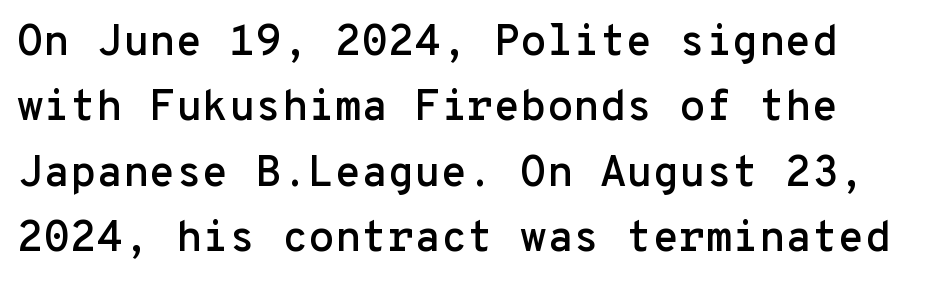
The passage shown stacks its lines at a standard gap. This sample uses a sans-serif face. Do the letters lean? They stand straight. The rendering uses typewriter-style spacing with identical character cells. Characters follow at the spacing the type designer built in.
